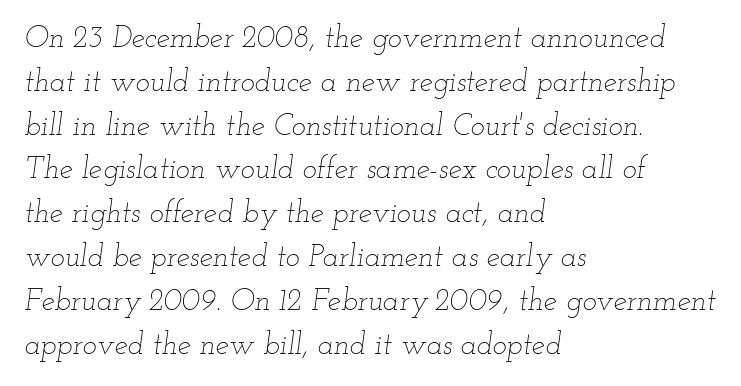
Q: Is the text bold? A: No.
Q: Is the text italic (slanted)? A: Yes, it leans right by about 12 degrees.
Q: Is the text underlined? A: No.
Q: How is the paragraph aligned? A: Left-aligned.
Q: Is the spacing between letters normal or unusually wide? A: Normal.
Q: Is the spacing between lines tight, normal or loose? A: Normal.
Q: Width (condensed, normal, or wide)? A: Wide.
Q: Stroke contrast? A: Low.
Q: x-height? A: Small.
Q: Monospaced? A: No.
